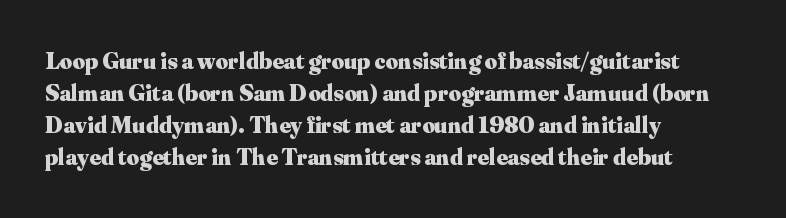
Heavy-handed strokes throughout: this text is bold. Ordinary non-slanted type is in use. The text block is weighted toward the left margin, trailing off unevenly rightward. Students, observe: this is what conventionally led text looks like. Students, note that the glyphs here touch the page at normal intervals. The words here are not underlined.
